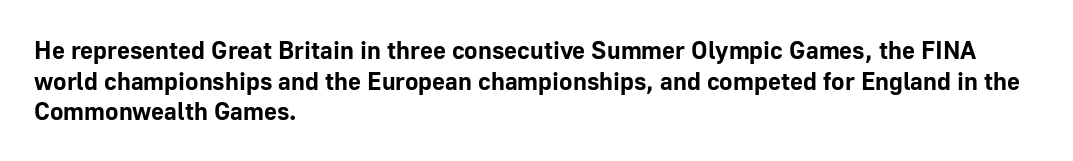
The image shows 25 px bold type, upright; set left-aligned, line spacing 1.23x, normal letter spacing, not underlined.
